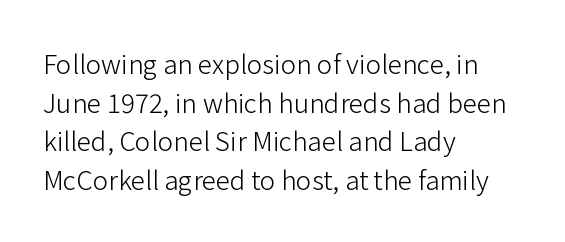
Q: Is the text bold? A: No.
Q: Is the text italic (slanted)? A: No, it is upright.
Q: Is the text underlined? A: No.
Q: How is the paragraph aligned? A: Left-aligned.
Q: Is the spacing between letters normal or unusually wide? A: Normal.
Q: Is the spacing between lines tight, normal or loose? A: Normal.
